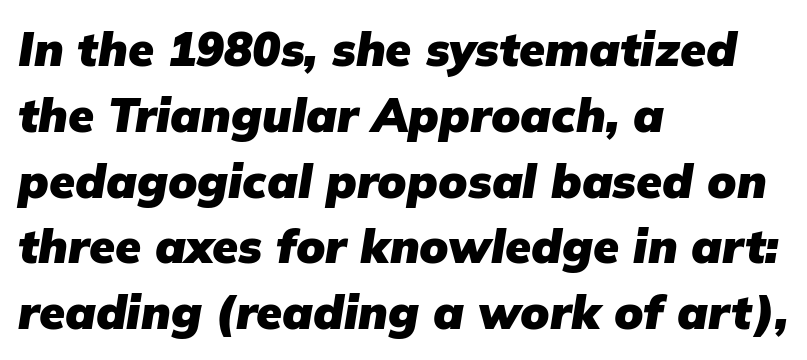
Q: Is the text bold? A: Yes.
Q: Is the text italic (slanted)? A: Yes, it leans right by about 9 degrees.
Q: Is the text underlined? A: No.
Q: How is the paragraph aligned? A: Left-aligned.
Q: Is the spacing between letters normal or unusually wide? A: Normal.
Q: Is the spacing between lines tight, normal or loose? A: Normal.
Q: Width (condensed, normal, or wide)? A: Normal.
Q: Stroke contrast? A: Low.
Q: x-height? A: Medium.
Q: Monospaced? A: No.
